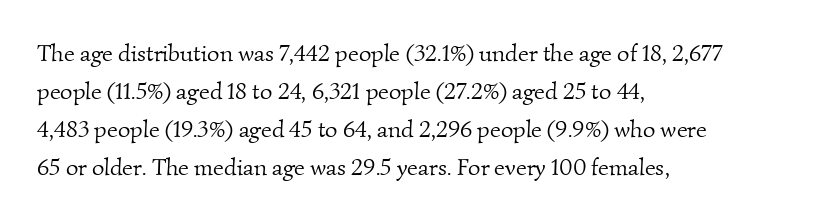
{"bold": "no", "underline": "no", "align": "left", "line_spacing": "normal", "line_spacing_ratio": 1.58, "letter_spacing": "normal", "letter_spacing_em": 0.0, "glyph_px": 24}
